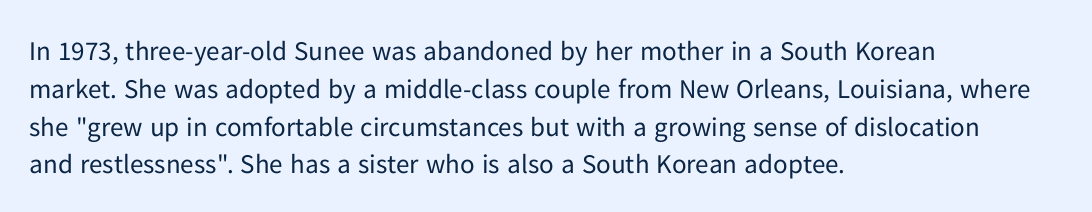
Short note: letters normally spaced. These lines are set flush left with a ragged right edge. The passage shown is not bold in any degree. Rows of type keep a routine distance in the vertical direction. This is the regular roman posture of the typeface.
